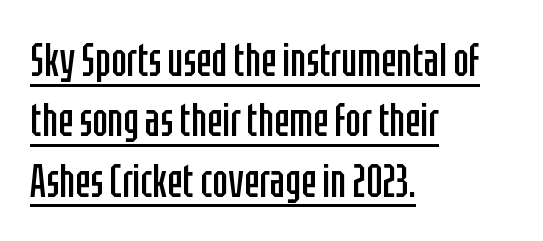
Weight class: somewhere from thin through regular. You could not count columns in this text — the font is proportionally spaced. The glyphs in this specimen are sans serif. Short and long lines alike share a common starting point at left. Quick note: underline on.
